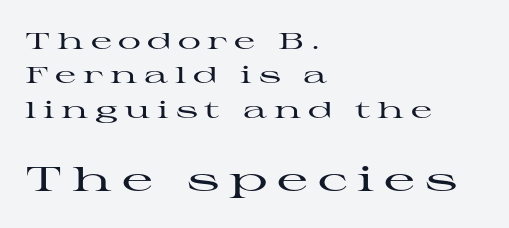
One-word summary of the alignment: left. The passage shown is not underscored anywhere. Here the designer chose a conventional face with non-uniform glyph widths. Regarding serifs, this sample has them.
